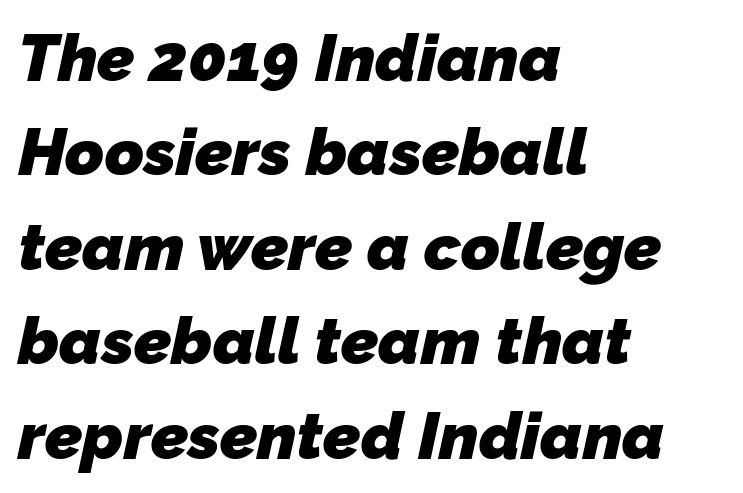
The image shows 66 px heavy sans-serif type; set left-aligned, normal line spacing (1.43x), normal letter spacing, not underlined; low stroke contrast and a medium x-height.
